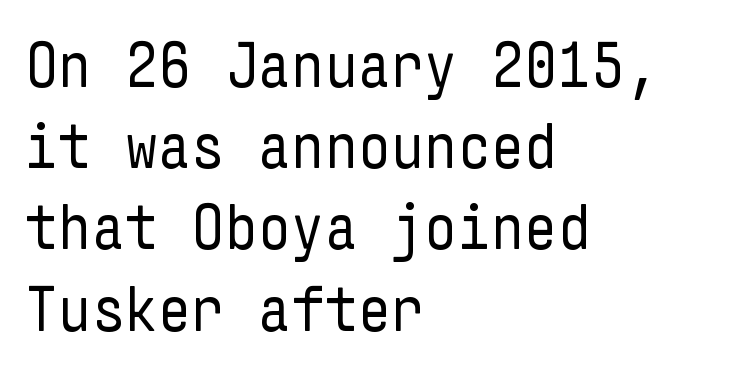
The image shows 65 px regular-weight, condensed sans-serif type, upright; set left-aligned, normal line spacing (1.25x), normal letter spacing, not underlined; low stroke contrast and a medium x-height.
